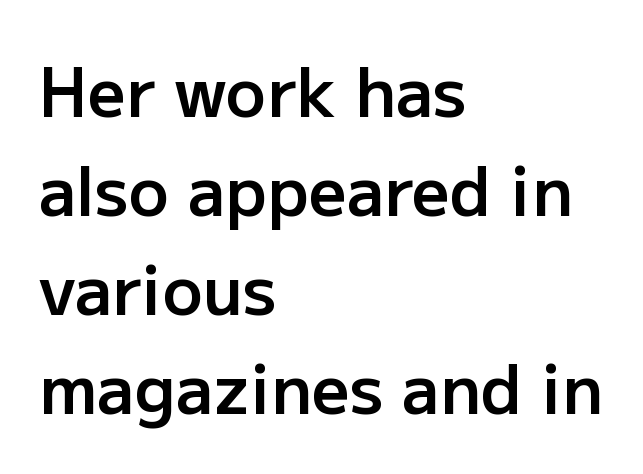
The image shows 67 px semibold sans-serif type, upright; set left-aligned, normal line spacing (1.48x), normal letter spacing, not underlined; low stroke contrast and a medium x-height.
